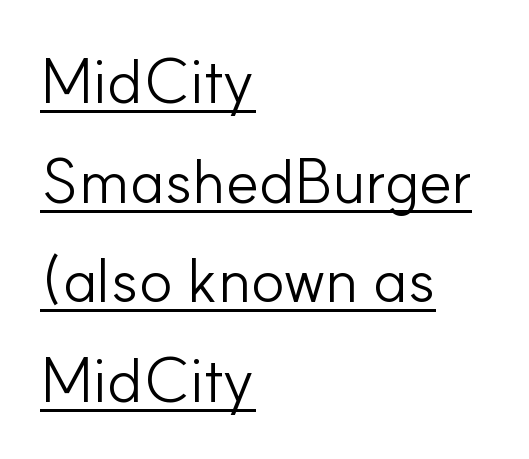
Nothing heavy about these letters — not bold at all. No italicization has been applied; the sample stays upright. Honestly, the underline is the first thing you notice here. The rendering anchors every line to the left-hand side.
